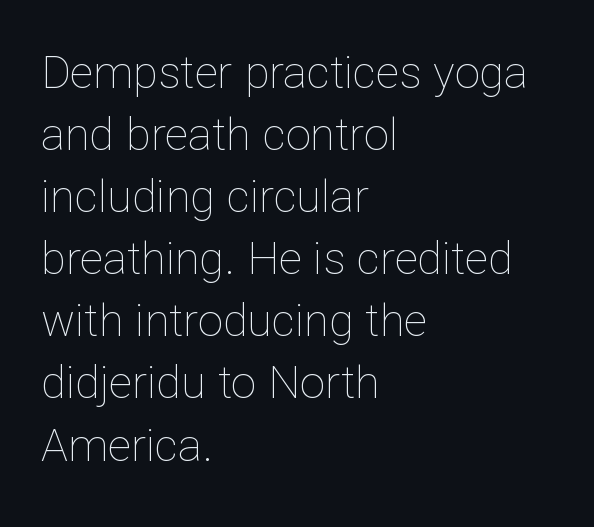
The image shows 45 px thin type, upright; set left-aligned, normal line spacing (1.38x), normal letter spacing, not underlined; low stroke contrast and a medium x-height.
